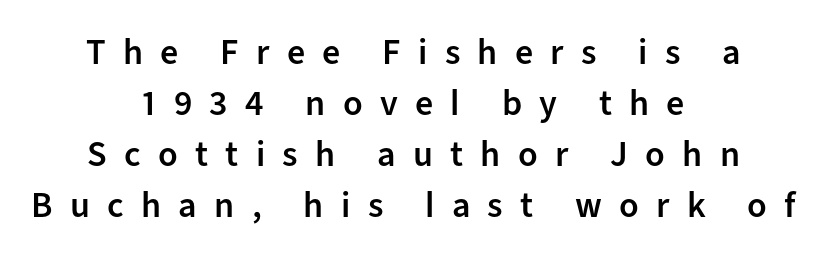
Leftover space on each line is divided equally before and after the words. Regarding serifs, this sample does without them. Is this a fixed-width face? No — the glyphs have proportional, varying widths. Does the weight exceed regular? Yes, but only to semibold. No word sits above an underline.
